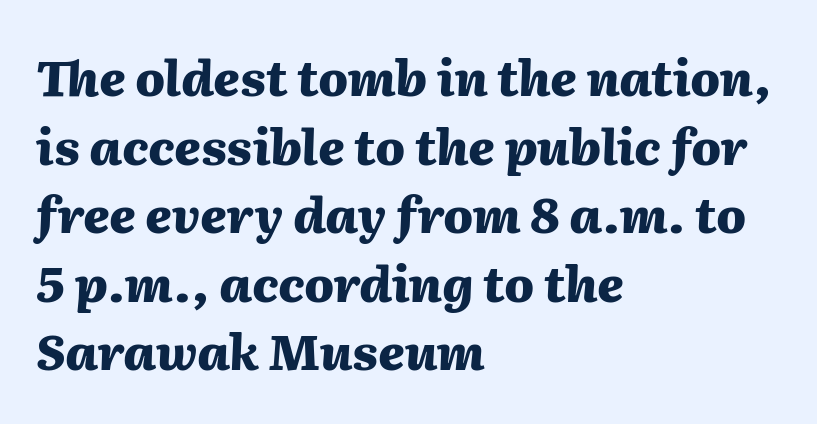
The rendering uses natural spacing where letterforms have individual widths. Quick note: italic. Thick stems and heavy bowls — unmistakably bold. Glyph-to-glyph distance matches everyday printed text. The compositor pushed each line to the left boundary.
